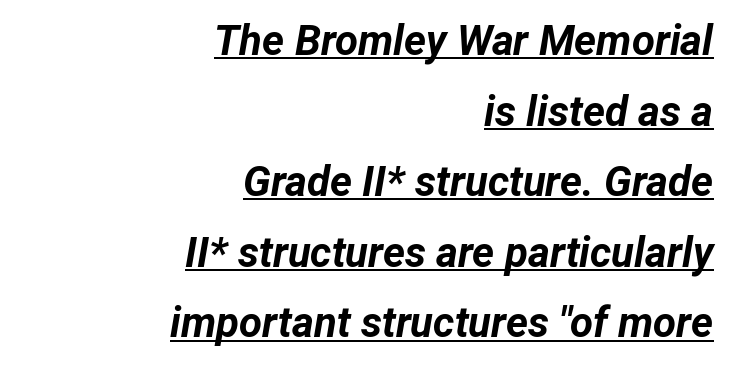
{"italic": "yes", "lean": "right", "slant_degrees": 12, "bold": "yes", "weight": "bold", "width": "normal", "stroke_contrast": "low", "x_height": "medium", "monospaced": "no", "underline": "yes", "align": "right", "line_spacing": "normal", "line_spacing_ratio": 1.68, "letter_spacing": "normal", "letter_spacing_em": 0.0, "glyph_px": 42}
